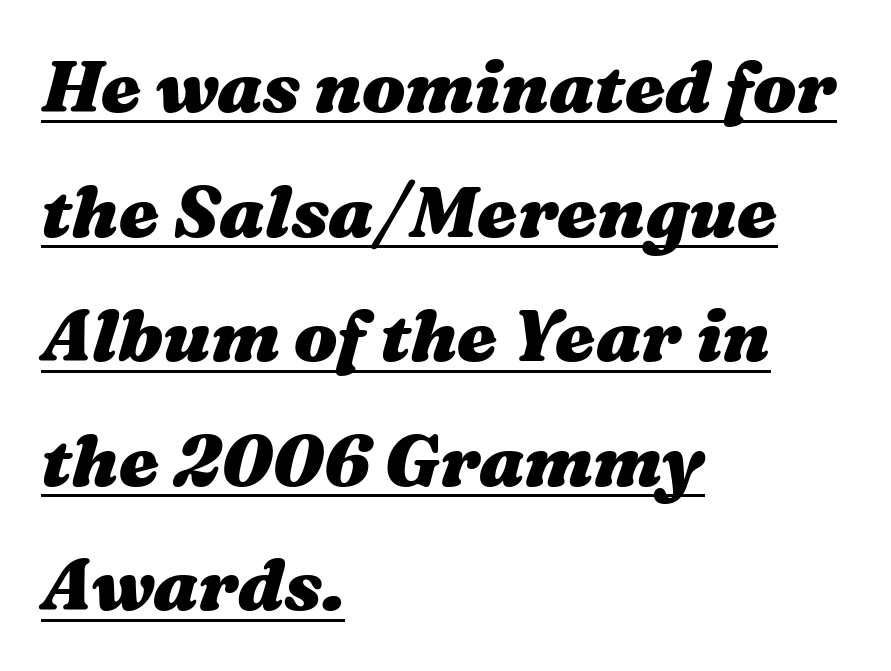
Q: Is the text bold? A: Yes.
Q: Is the text italic (slanted)? A: Yes, it leans right by about 16 degrees.
Q: Is the text underlined? A: Yes.
Q: How is the paragraph aligned? A: Left-aligned.
Q: Is the spacing between letters normal or unusually wide? A: Normal.
Q: Width (condensed, normal, or wide)? A: Wide.
Q: Stroke contrast? A: Medium.
Q: x-height? A: Medium.
Q: Monospaced? A: No.
